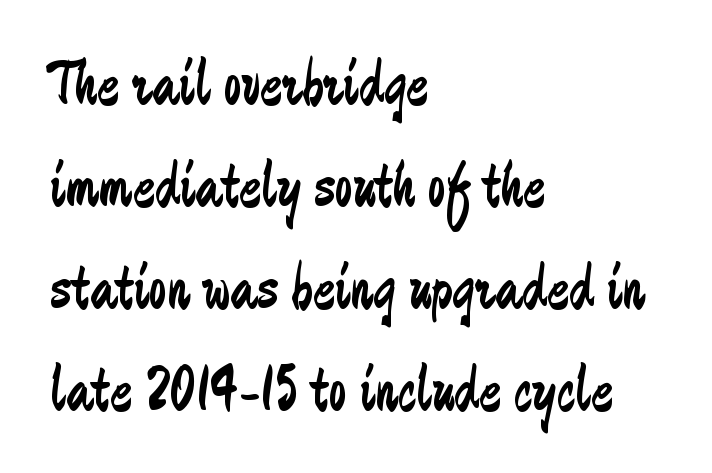
Q: Is the text bold? A: No.
Q: Is the text italic (slanted)? A: Yes.
Q: Is the typeface a serif or a sans-serif typeface? A: Sans-serif.
Q: Is the text underlined? A: No.
Q: How is the paragraph aligned? A: Left-aligned.
Q: Is the spacing between letters normal or unusually wide? A: Normal.
Q: Is the spacing between lines tight, normal or loose? A: Normal.
Q: Width (condensed, normal, or wide)? A: Condensed.
Q: Stroke contrast? A: Low.
Q: x-height? A: Medium.
Q: Monospaced? A: No.
